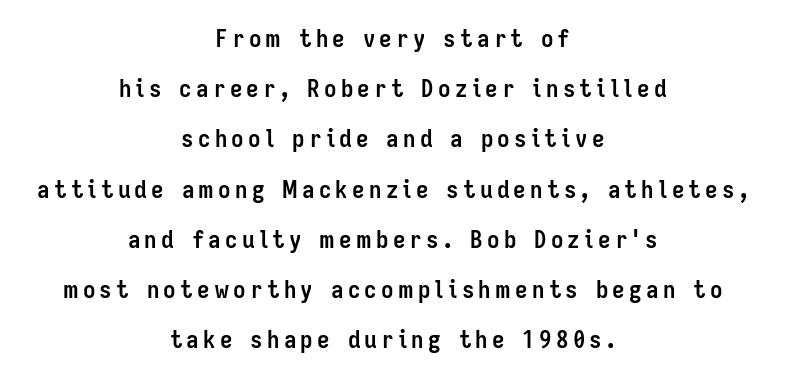
The strokes are fattened all the way to bold. Underlining? Definitely not there. Notice the wide empty band between every row — that's loose leading. These lines were composed using upright roman letters. Short and long lines alike share a common midpoint.
